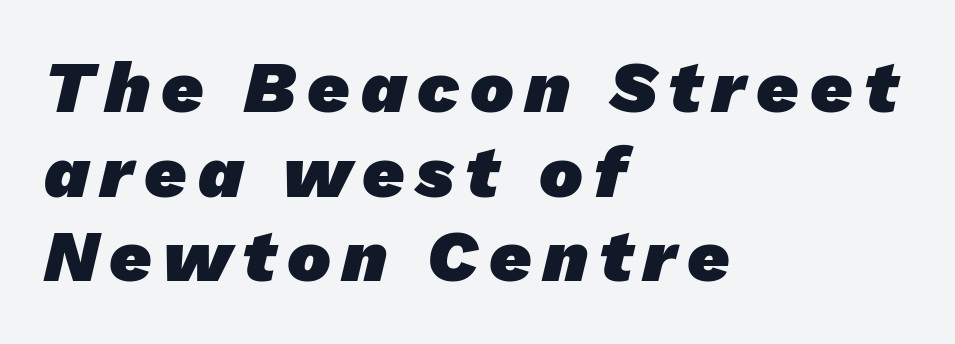
Q: Is the text bold? A: Yes.
Q: Is the typeface a serif or a sans-serif typeface? A: Sans-serif.
Q: Is the text underlined? A: No.
Q: How is the paragraph aligned? A: Left-aligned.
Q: Width (condensed, normal, or wide)? A: Normal.
Q: Stroke contrast? A: Low.
Q: x-height? A: Medium.
Q: Monospaced? A: No.
